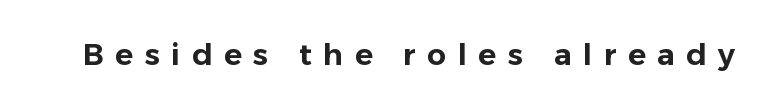
Stroke terminals: plain, sans-serif. Underline: absent. Each letter keeps its own natural width here, so spacing adapts to shape. In terms of posture, this sample is upright. The face used here is rendered with a markedly widened letterfit.
